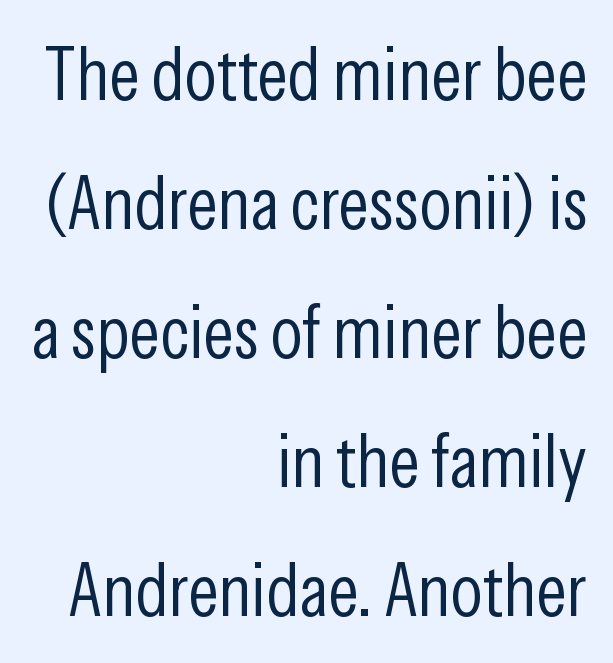
Q: Is the text bold? A: No.
Q: Is the text italic (slanted)? A: No, it is upright.
Q: Is the typeface a serif or a sans-serif typeface? A: Sans-serif.
Q: Is the text underlined? A: No.
Q: How is the paragraph aligned? A: Right-aligned.
Q: Is the spacing between letters normal or unusually wide? A: Normal.
Q: Width (condensed, normal, or wide)? A: Condensed.
Q: Stroke contrast? A: Low.
Q: x-height? A: Medium.
Q: Monospaced? A: No.
